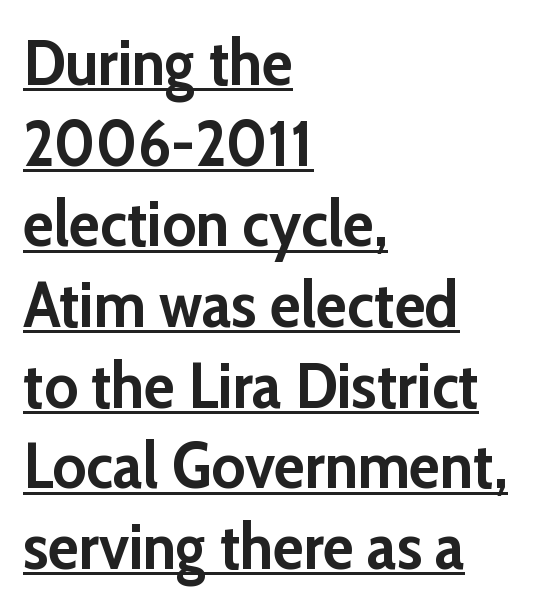
Heft: maximum for text — a bold. Proportional: the letters do not fall into vertical columns. Italic? Not at all — the glyphs are vertical. Honestly, the letter spacing is just normal — you wouldn't notice it. Does a line run under the words? Yes, clearly. Nope, no serifs anywhere on these letters.
